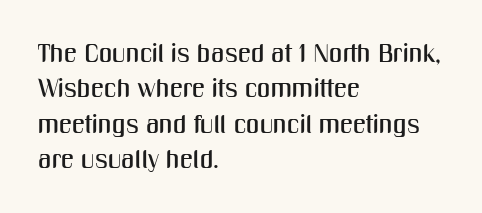
The image shows 26 px text type, upright; set left-aligned, normal line spacing (1.36x), normal letter spacing, not underlined.
